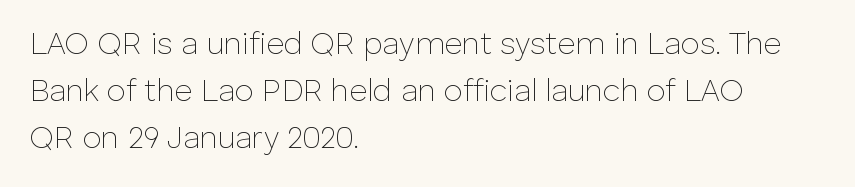
The image shows 31 px thin sans-serif type, upright; set left-aligned, normal line spacing (1.52x), normal letter spacing, not underlined; low stroke contrast and a medium x-height.
